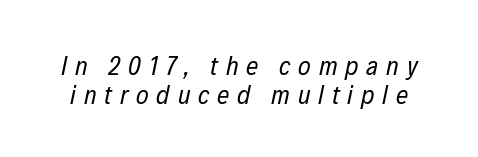
{"italic": "yes", "lean": "right", "slant_degrees": 12, "bold": "no", "underline": "no", "line_spacing": "tight", "line_spacing_ratio": 1.06, "letter_spacing": "wide", "letter_spacing_em": 0.29, "glyph_px": 27}
